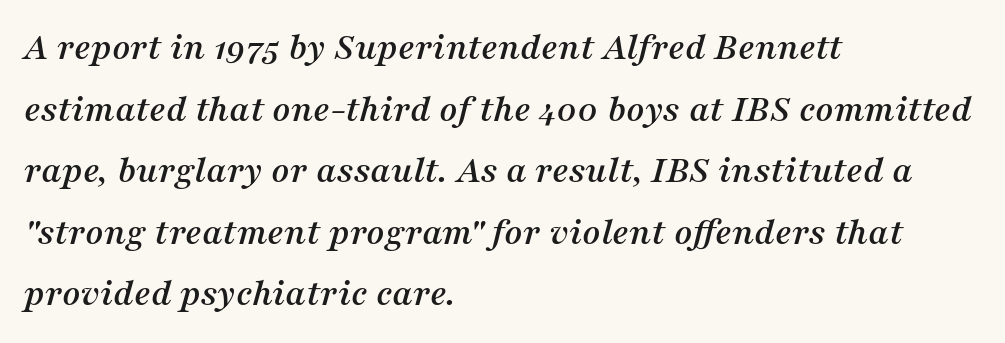
The image shows 39 px serif type, italic (leaning right); set left-aligned, normal line spacing (1.58x), normal letter spacing, not underlined; medium stroke contrast and a medium x-height.
